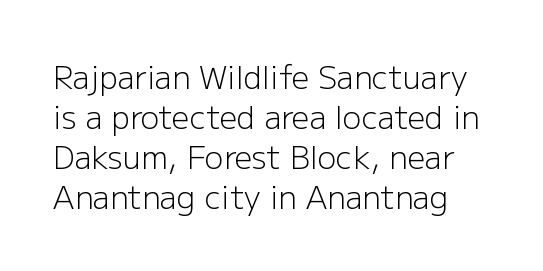
The image shows 31 px light sans-serif type, upright; set normal line spacing (1.29x), normal letter spacing, not underlined; low stroke contrast and a medium x-height.
